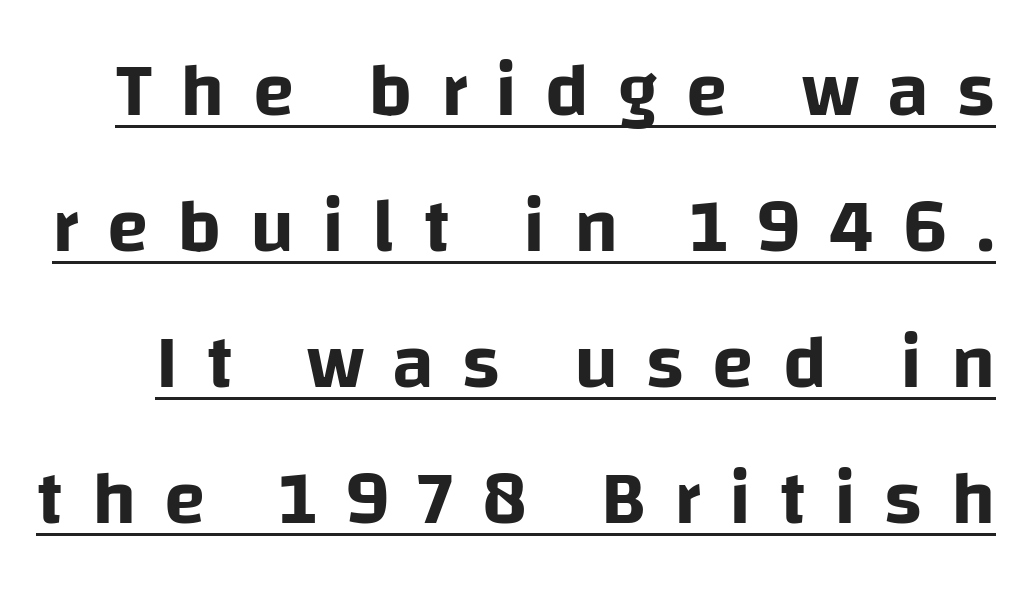
Q: Is the text italic (slanted)? A: No, it is upright.
Q: Is the typeface a serif or a sans-serif typeface? A: Sans-serif.
Q: Is the text underlined? A: Yes.
Q: Is the spacing between letters normal or unusually wide? A: Unusually wide.
Q: Width (condensed, normal, or wide)? A: Normal.
Q: Stroke contrast? A: Low.
Q: x-height? A: Large.
Q: Monospaced? A: No.
